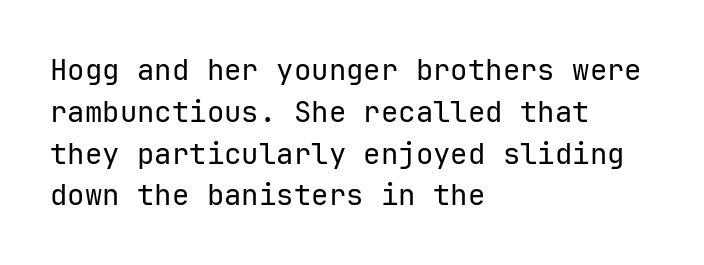
The font's upright variant was chosen for this text. Between one letter and the next there's only the usual sliver of space. No chunkiness to these letters — they're not bold. One glance says typical: line gaps are just what's usual. These lines are rendered in a fixed-pitch font. Font category for this specimen: sans-serif.
